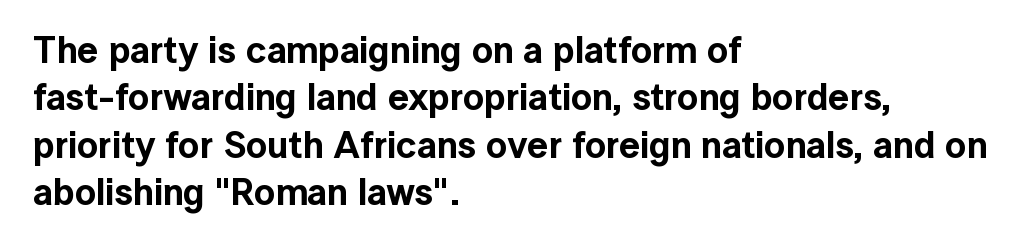
The image shows 37 px sans-serif type, upright; set left-aligned, normal line spacing (1.28x), normal letter spacing, not underlined; a medium x-height.
